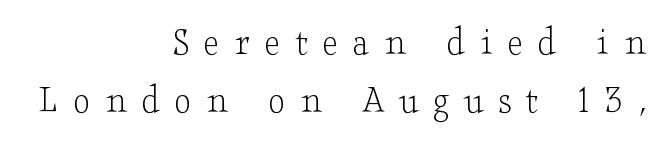
{"serif": "yes", "italic": "no", "bold": "no", "weight": "light", "width": "wide", "stroke_contrast": "low", "x_height": "small", "monospaced": "no", "underline": "no", "align": "right", "line_spacing": "normal", "line_spacing_ratio": 1.37, "letter_spacing": "wide", "letter_spacing_em": 0.35, "glyph_px": 42}
